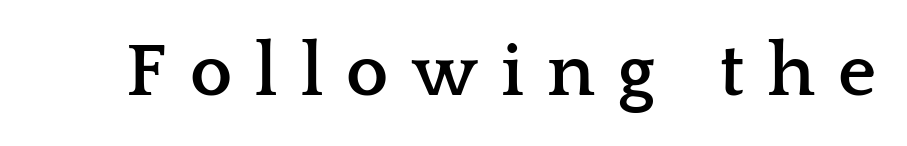
Q: Is the text bold? A: Yes.
Q: Is the text italic (slanted)? A: No, it is upright.
Q: Is the typeface a serif or a sans-serif typeface? A: Serif.
Q: Is the text underlined? A: No.
Q: Is the spacing between letters normal or unusually wide? A: Unusually wide.
Q: Width (condensed, normal, or wide)? A: Wide.
Q: Stroke contrast? A: Low.
Q: x-height? A: Medium.
Q: Monospaced? A: No.
